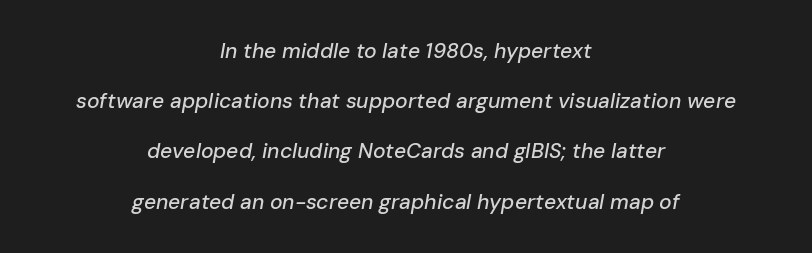
Italic: yes, the glyphs are oblique. Nothing unusual about the tracking: characters are spaced as the font intends. These lines stack symmetrically, like a column narrowing and widening about its center. What's the leading like? Stretched, with rows far apart. The area under the type is left untouched.
